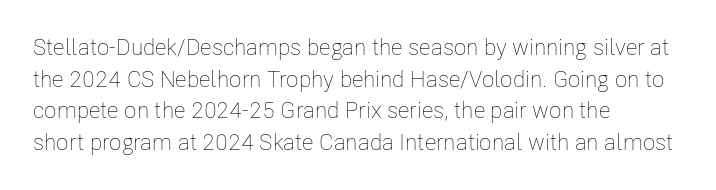
A roman cut, with each character standing at attention. Line spacing here is normal. The text block is weighted toward the left margin, trailing off unevenly rightward. Lines of text with bare space underneath. Nothing unusual about the tracking: characters are spaced as the font intends. A quiet, ordinary-to-light weight characterises the typeface.
